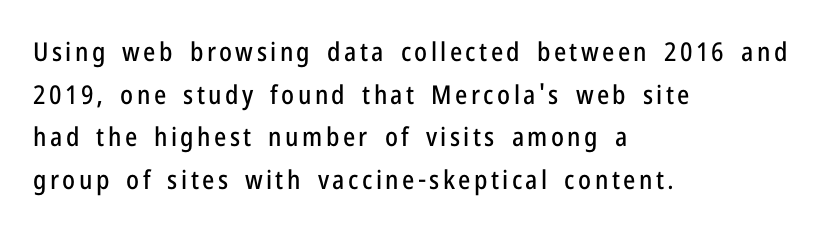
The lettering holds an erect, upright posture throughout. Underline: absent. The rendering anchors every line to the left-hand side. A normal amount of white space separates one row of letters from the next.
